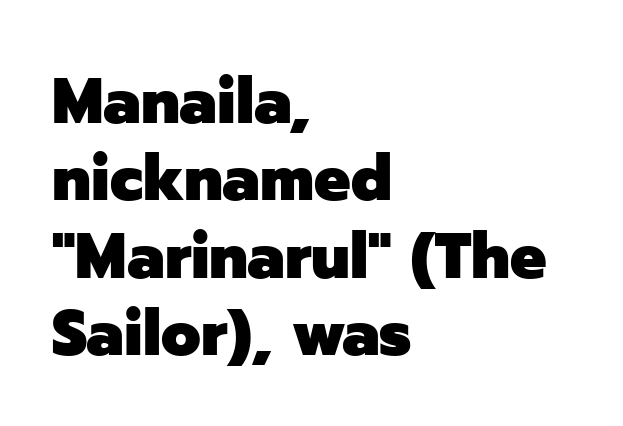
Q: Is the text bold? A: Yes.
Q: Is the text italic (slanted)? A: No, it is upright.
Q: Is the typeface a serif or a sans-serif typeface? A: Sans-serif.
Q: Is the text underlined? A: No.
Q: How is the paragraph aligned? A: Left-aligned.
Q: Is the spacing between letters normal or unusually wide? A: Normal.
Q: Width (condensed, normal, or wide)? A: Normal.
Q: Stroke contrast? A: Low.
Q: x-height? A: Medium.
Q: Monospaced? A: No.
